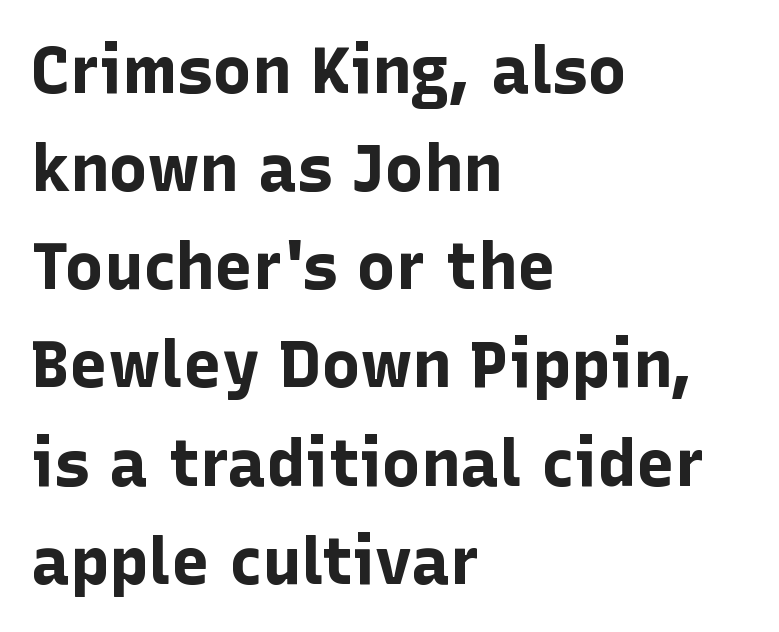
The image shows 65 px bold sans-serif type, upright; set left-aligned, normal line spacing (1.51x), normal letter spacing, not underlined; low stroke contrast and a medium x-height.
